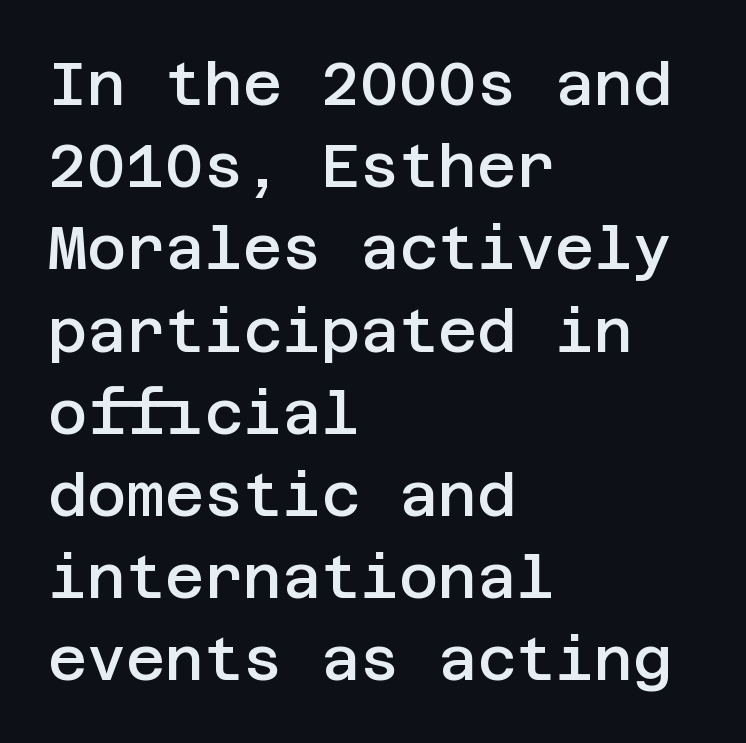
Q: Is the text bold? A: Semi-bold.
Q: Is the text italic (slanted)? A: No, it is upright.
Q: Is the typeface a serif or a sans-serif typeface? A: Sans-serif.
Q: Is the text underlined? A: No.
Q: How is the paragraph aligned? A: Left-aligned.
Q: Is the spacing between letters normal or unusually wide? A: Normal.
Q: Is the spacing between lines tight, normal or loose? A: Normal.
Q: Width (condensed, normal, or wide)? A: Normal.
Q: Stroke contrast? A: Low.
Q: x-height? A: Large.
